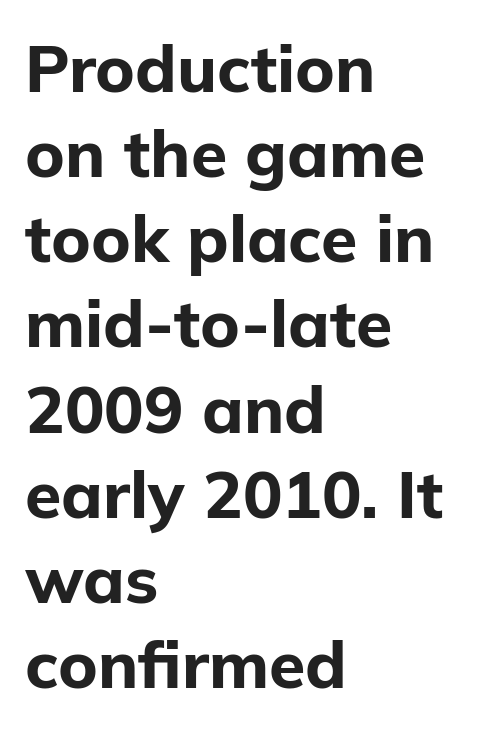
Typesetter's note: full bold, strokes at maximum text heaviness. No italicization has been applied; the sample stays upright. I'd call this a sans setting — the letters go barefoot. Check the space under the baseline: it is left empty.
